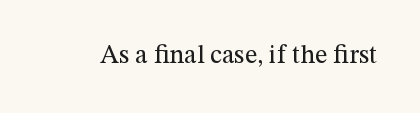
The image shows 26 px text type, upright; set normal letter spacing, not underlined.
